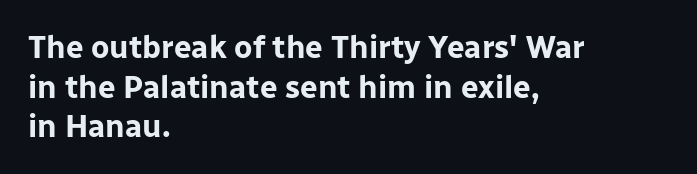
Q: Is the text bold? A: Yes.
Q: Is the text italic (slanted)? A: No, it is upright.
Q: Is the typeface a serif or a sans-serif typeface? A: Sans-serif.
Q: Is the text underlined? A: No.
Q: How is the paragraph aligned? A: Left-aligned.
Q: Is the spacing between letters normal or unusually wide? A: Normal.
Q: Is the spacing between lines tight, normal or loose? A: Normal.
Q: Width (condensed, normal, or wide)? A: Normal.
Q: Stroke contrast? A: Low.
Q: x-height? A: Medium.
Q: Monospaced? A: No.
